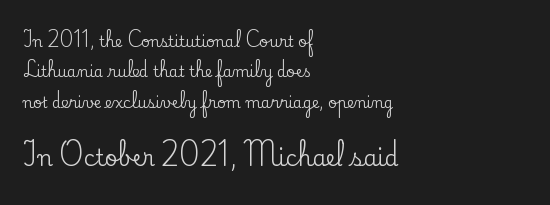
Q: Is the text italic (slanted)? A: No, it is upright.
Q: Is the text underlined? A: No.
Q: How is the paragraph aligned? A: Left-aligned.
Q: Is the spacing between letters normal or unusually wide? A: Normal.
Q: Is the spacing between lines tight, normal or loose? A: Loose.
Q: Which block of text is set in a larger size, the first (top) or the second (bottom)? A: The second (bottom) one.
